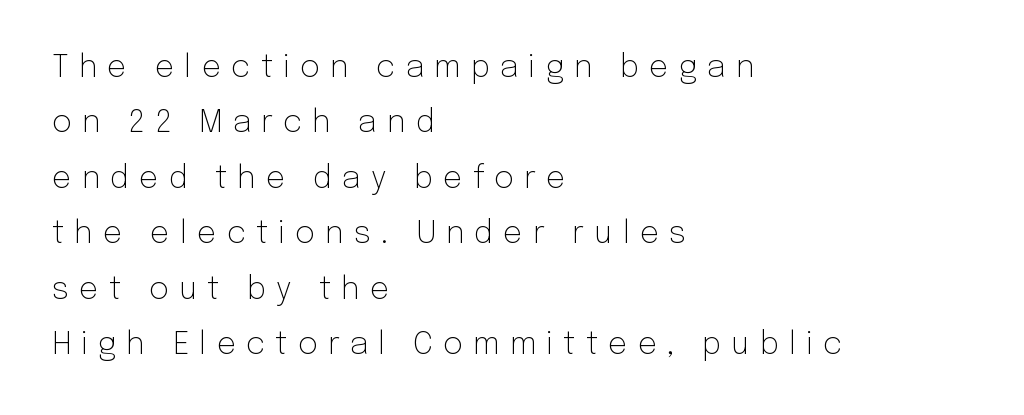
Q: Is the text bold? A: No.
Q: Is the text italic (slanted)? A: No, it is upright.
Q: Is the typeface a serif or a sans-serif typeface? A: Sans-serif.
Q: Is the text underlined? A: No.
Q: How is the paragraph aligned? A: Left-aligned.
Q: Is the spacing between letters normal or unusually wide? A: Unusually wide.
Q: Width (condensed, normal, or wide)? A: Normal.
Q: Stroke contrast? A: Low.
Q: x-height? A: Medium.
Q: Monospaced? A: No.
